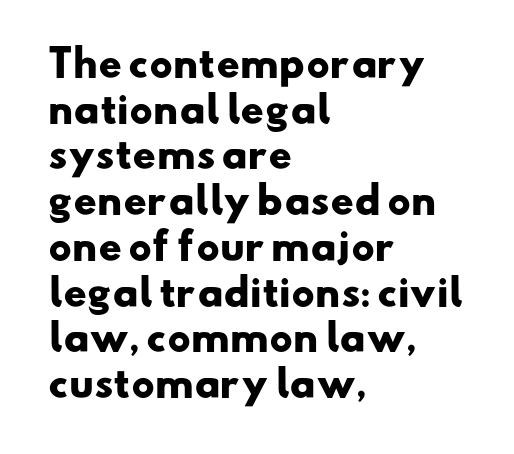
{"serif": "no", "bold": "yes", "weight": "heavy", "width": "wide", "stroke_contrast": "low", "x_height": "small", "monospaced": "no", "underline": "no", "align": "left", "line_spacing": "normal", "line_spacing_ratio": 1.27, "letter_spacing": "normal", "letter_spacing_em": 0.0, "glyph_px": 36}
